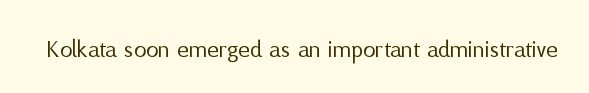
The image shows 25 px text type, upright; set normal letter spacing, not underlined.
